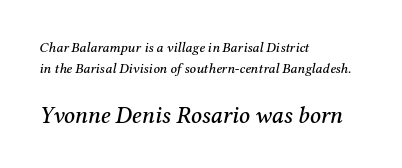
Q: Is the text italic (slanted)? A: Yes, it leans right by about 12 degrees.
Q: Is the text underlined? A: No.
Q: How is the paragraph aligned? A: Left-aligned.
Q: Is the spacing between letters normal or unusually wide? A: Normal.
Q: Is the spacing between lines tight, normal or loose? A: Normal.
Q: Which block of text is set in a larger size, the first (top) or the second (bottom)? A: The second (bottom) one.
